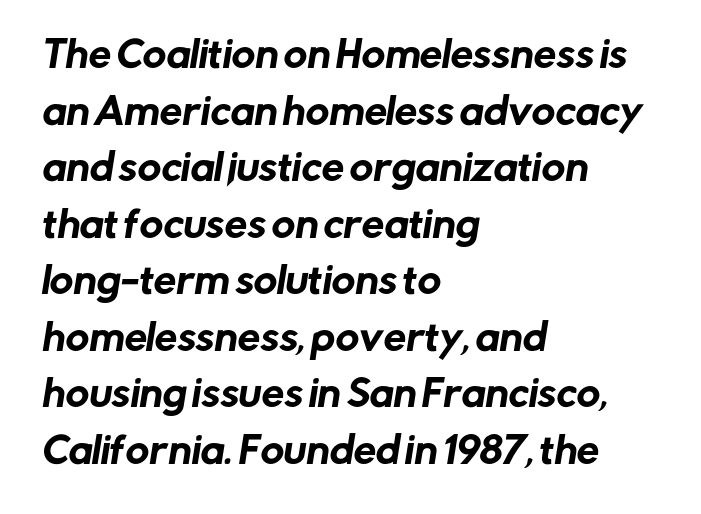
The image shows 36 px sans-serif type; set left-aligned, normal line spacing (1.57x), normal letter spacing, not underlined; low stroke contrast and a medium x-height.
